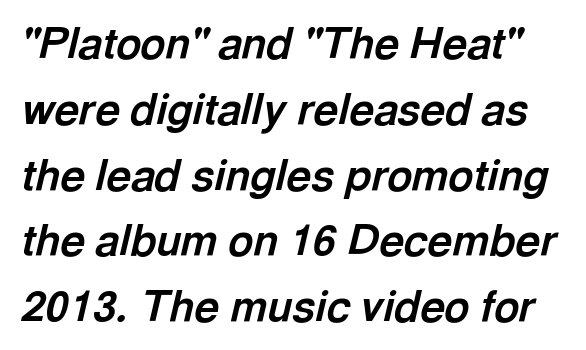
The image shows 43 px bold type, italic (leaning right); set normal line spacing (1.53x), normal letter spacing, not underlined; a medium x-height.
